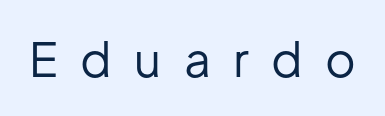
The image shows 47 px regular-weight sans-serif type, upright; set unusually wide letter spacing (+0.48 em), not underlined; low stroke contrast and a medium x-height.
